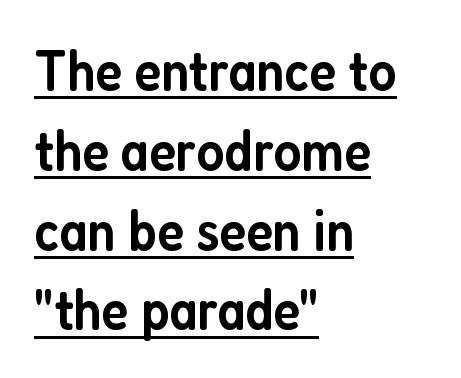
The image shows 57 px semibold, condensed sans-serif type, upright; set left-aligned, normal line spacing (1.4x), normal letter spacing, underlined; low stroke contrast and a medium x-height.
